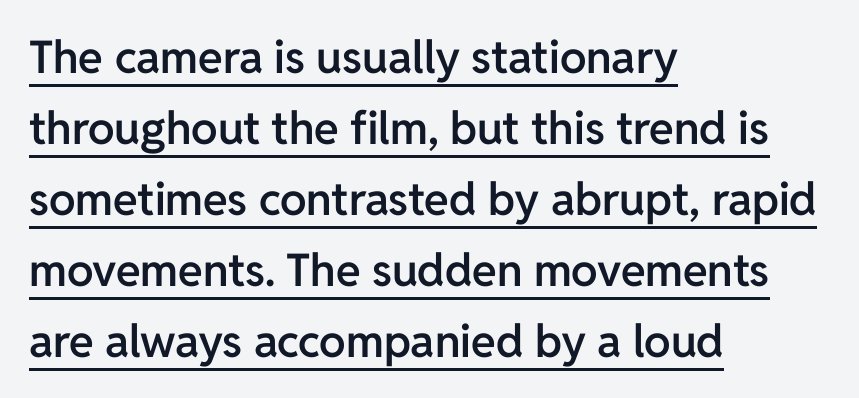
The image shows 45 px semibold sans-serif type, upright; set left-aligned, normal line spacing (1.58x), normal letter spacing, underlined; low stroke contrast and a medium x-height.
